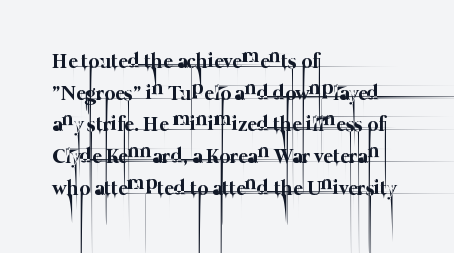
The image shows 21 px text type; set left-aligned, normal line spacing (1.51x), normal letter spacing, not underlined.
